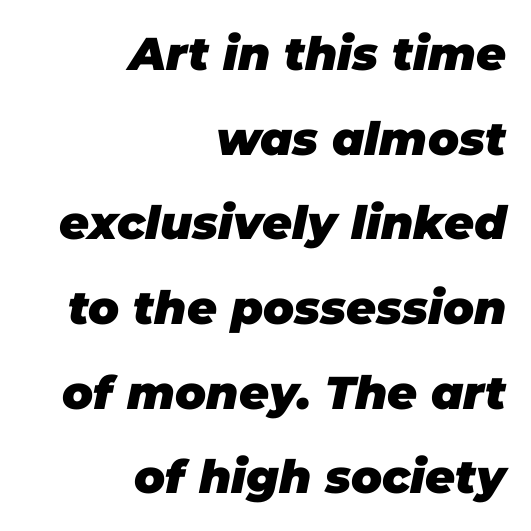
{"italic": "yes", "lean": "right", "slant_degrees": 11, "bold": "yes", "weight": "heavy", "width": "normal", "stroke_contrast": "low", "x_height": "large", "monospaced": "no", "underline": "no", "align": "right", "line_spacing_ratio": 1.84, "letter_spacing": "normal", "letter_spacing_em": 0.0, "glyph_px": 46}
